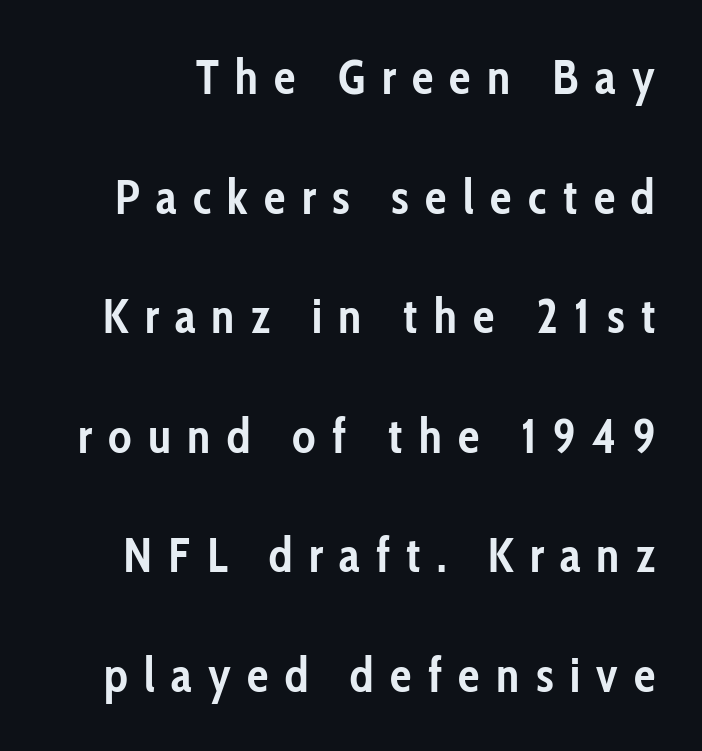
The image shows 48 px semibold, condensed sans-serif type, upright; set loose line spacing (2.49x), unusually wide letter spacing (+0.34 em), not underlined; low stroke contrast and a medium x-height.
